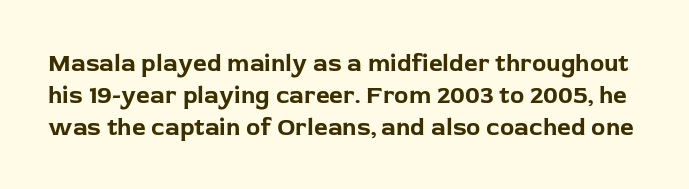
The image shows 24 px bold type, upright; set normal line spacing (1.33x), normal letter spacing, not underlined.
